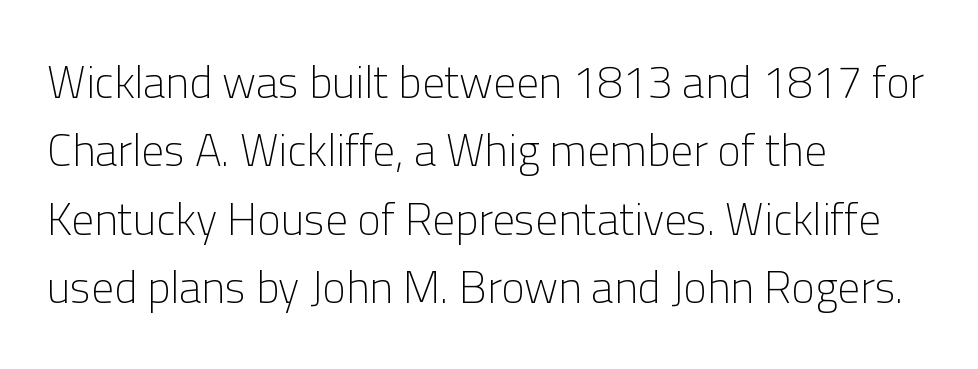
The image shows 45 px light sans-serif type, upright; set left-aligned, normal line spacing (1.52x), normal letter spacing, not underlined; low stroke contrast and a medium x-height.
